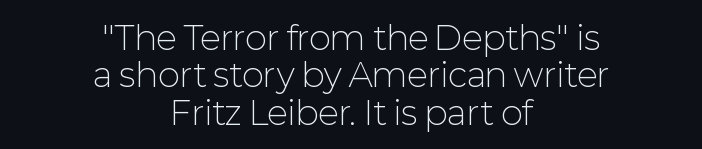
{"serif": "no", "italic": "no", "bold": "no", "weight": "light", "width": "normal", "stroke_contrast": "low", "x_height": "medium", "monospaced": "no", "underline": "no", "align": "center", "line_spacing": "tight", "line_spacing_ratio": 1.13, "letter_spacing": "normal", "letter_spacing_em": 0.0, "glyph_px": 33}
